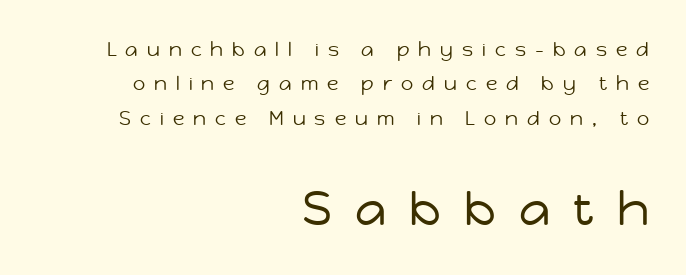
The image shows 48 px regular-weight sans-serif type, upright; set right-aligned, line spacing 1.81x, unusually wide letter spacing (+0.48 em), not underlined; the second (bottom) block is 2.53x larger; low stroke contrast and a medium x-height.
